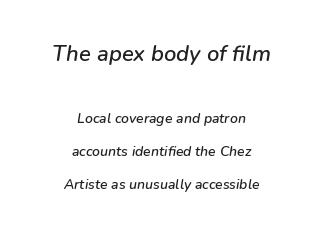
Q: Is the text italic (slanted)? A: Yes, it leans right by about 9 degrees.
Q: Is the text underlined? A: No.
Q: How is the paragraph aligned? A: Centered.
Q: Is the spacing between letters normal or unusually wide? A: Normal.
Q: Is the spacing between lines tight, normal or loose? A: Loose.
Q: Which block of text is set in a larger size, the first (top) or the second (bottom)? A: The first (top) one.
